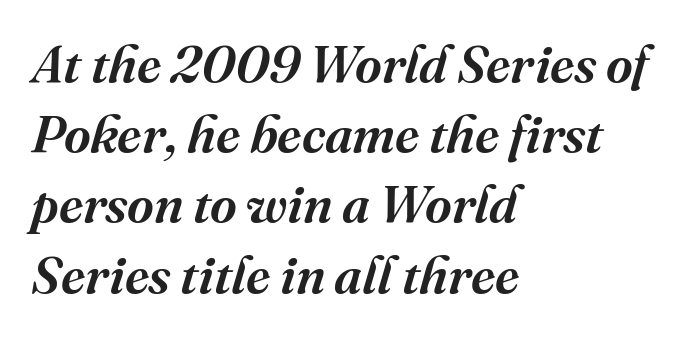
{"serif": "yes", "italic": "yes", "lean": "right", "slant_degrees": 16, "width": "normal", "stroke_contrast": "medium", "x_height": "medium", "monospaced": "no", "underline": "no", "align": "left", "line_spacing": "normal", "line_spacing_ratio": 1.35, "letter_spacing": "normal", "letter_spacing_em": 0.0, "glyph_px": 52}
